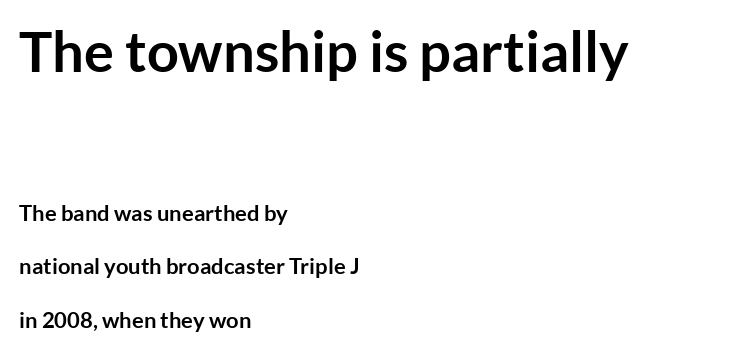
{"serif": "no", "italic": "no", "bold": "yes", "weight": "semibold", "width": "normal", "stroke_contrast": "low", "x_height": "medium", "monospaced": "no", "underline": "no", "align": "left", "line_spacing": "loose", "line_spacing_ratio": 2.43, "letter_spacing": "normal", "letter_spacing_em": 0.0, "larger_block": "first", "size_ratio": 2.55, "glyph_px": 56}
